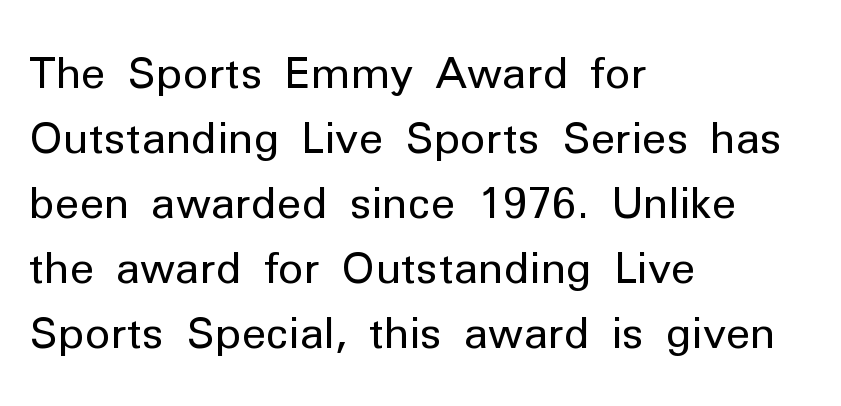
{"serif": "no", "italic": "no", "bold": "no", "weight": "regular", "width": "normal", "stroke_contrast": "low", "x_height": "medium", "monospaced": "no", "underline": "no", "align": "left", "line_spacing": "normal", "line_spacing_ratio": 1.51, "letter_spacing": "normal", "letter_spacing_em": 0.0, "glyph_px": 43}
